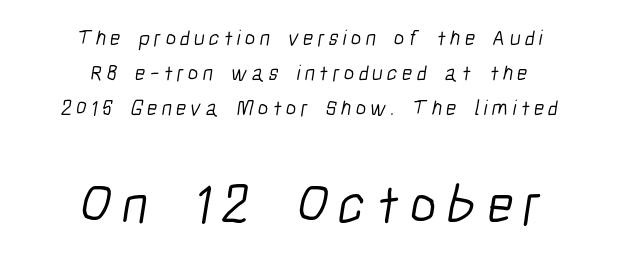
Heft: none added — not bold. The rendering enlarges the type as you move from the upper chunk to the lower. The face used here is proportionally spaced, like ordinary book or web type. Beneath every word, the page is bare. The font family rendered here belongs to the sans-serif group.
